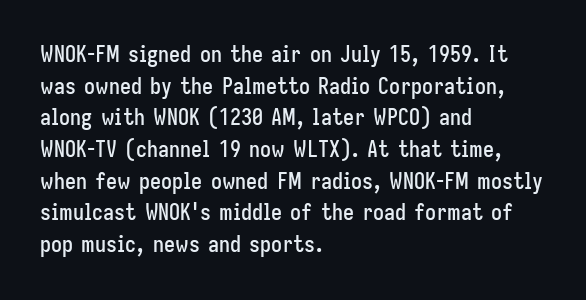
Q: Is the text italic (slanted)? A: No, it is upright.
Q: Is the text underlined? A: No.
Q: How is the paragraph aligned? A: Left-aligned.
Q: Is the spacing between letters normal or unusually wide? A: Normal.
Q: Is the spacing between lines tight, normal or loose? A: Normal.
